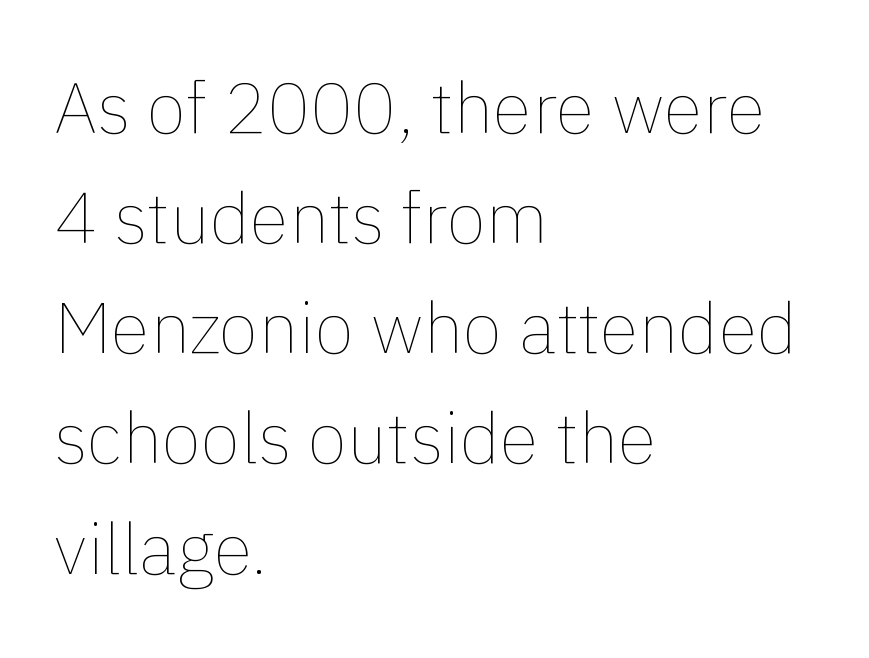
Q: Is the text bold? A: No.
Q: Is the text italic (slanted)? A: No, it is upright.
Q: Is the text underlined? A: No.
Q: How is the paragraph aligned? A: Left-aligned.
Q: Is the spacing between letters normal or unusually wide? A: Normal.
Q: Is the spacing between lines tight, normal or loose? A: Normal.
Q: Width (condensed, normal, or wide)? A: Normal.
Q: Stroke contrast? A: Low.
Q: x-height? A: Medium.
Q: Monospaced? A: No.
